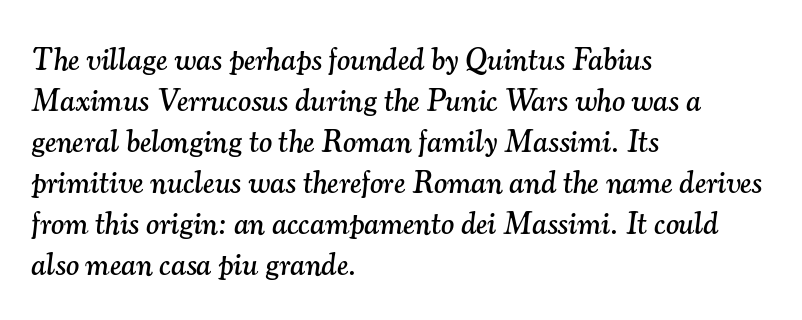
A clean baseline with only descenders dipping below it. Reading down the block, your eye returns to a fixed left position each line. Nobody touched the tracking dial on this one. The lettering tilts uniformly, giving the passage an italic look. In terms of leading, this rendering sits right in the middle. Looks like regular typesetting: each glyph gets only the width it needs.
